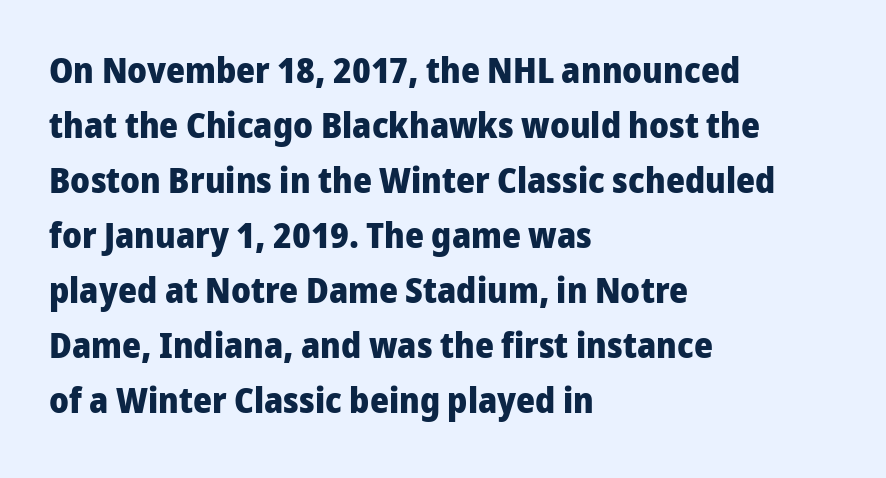
{"serif": "no", "italic": "no", "bold": "yes", "weight": "heavy", "width": "normal", "stroke_contrast": "low", "x_height": "medium", "monospaced": "no", "underline": "no", "align": "left", "line_spacing": "normal", "line_spacing_ratio": 1.53, "letter_spacing": "normal", "letter_spacing_em": 0.0, "glyph_px": 36}
